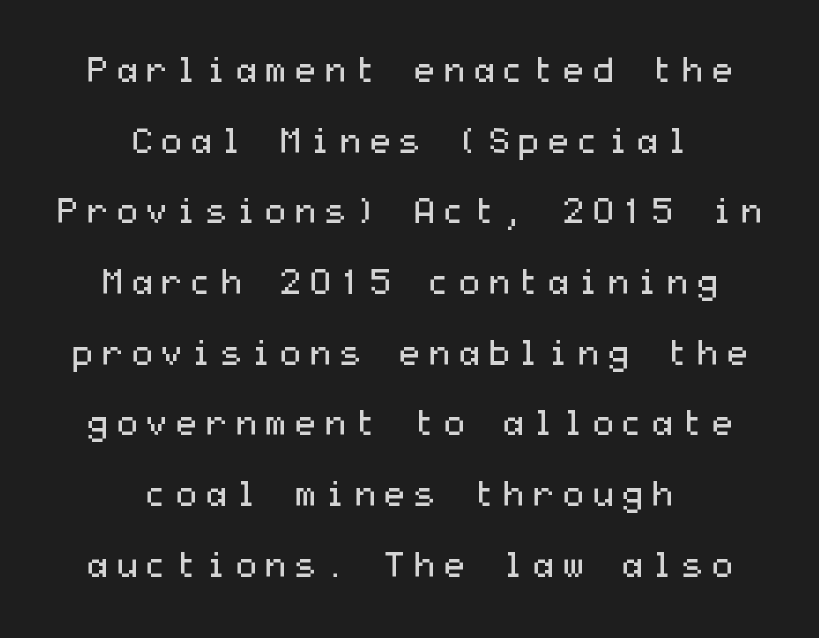
The image shows 35 px regular-weight, wide sans-serif type, upright; set centered, loose line spacing (2.02x), not underlined; medium stroke contrast and a medium x-height.
